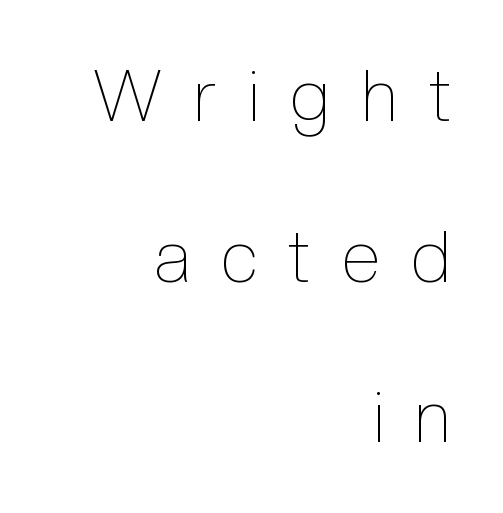
{"italic": "no", "bold": "no", "weight": "thin", "width": "condensed", "x_height": "medium", "monospaced": "no", "underline": "no", "align": "right", "line_spacing": "loose", "line_spacing_ratio": 2.23, "letter_spacing": "wide", "letter_spacing_em": 0.44, "glyph_px": 72}
